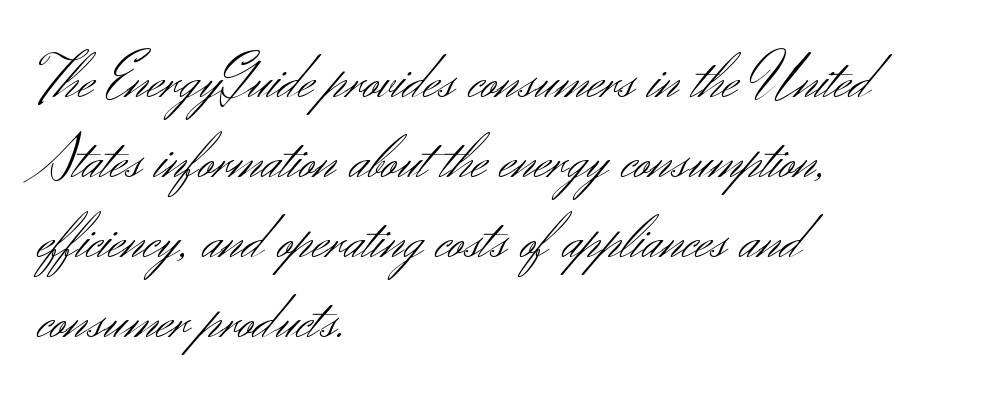
{"serif": "no", "bold": "no", "weight": "light", "width": "normal", "stroke_contrast": "medium", "x_height": "small", "monospaced": "no", "underline": "no", "align": "left", "line_spacing": "normal", "line_spacing_ratio": 1.25, "letter_spacing": "normal", "letter_spacing_em": 0.0, "glyph_px": 64}
